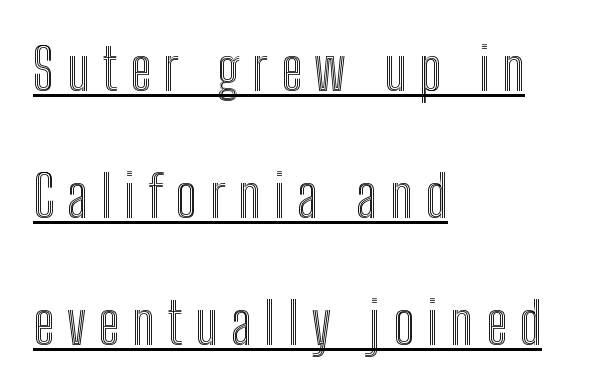
The axis of the letterforms is exactly vertical. There is plenty of visible air inserted between adjacent glyphs. Reading down the block, your eye returns to a fixed left position each line. If you measured baseline to baseline, you'd find a long distance. The passage shown is typed in a proportional face where columns would drift.
